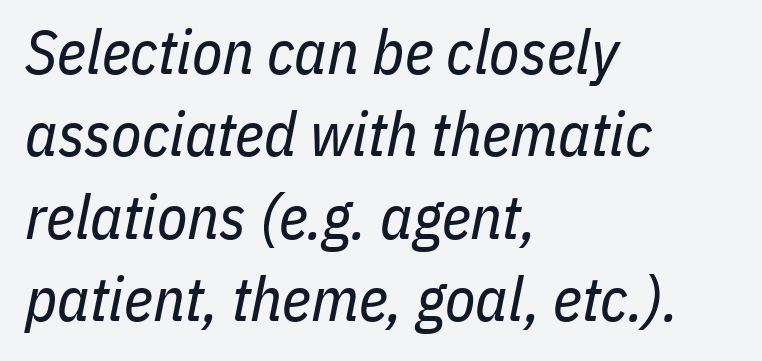
{"italic": "yes", "lean": "right", "slant_degrees": 11, "bold": "no", "weight": "regular", "width": "condensed", "stroke_contrast": "low", "x_height": "medium", "monospaced": "no", "underline": "no", "align": "left", "line_spacing": "normal", "line_spacing_ratio": 1.33, "letter_spacing": "normal", "letter_spacing_em": 0.0, "glyph_px": 62}
